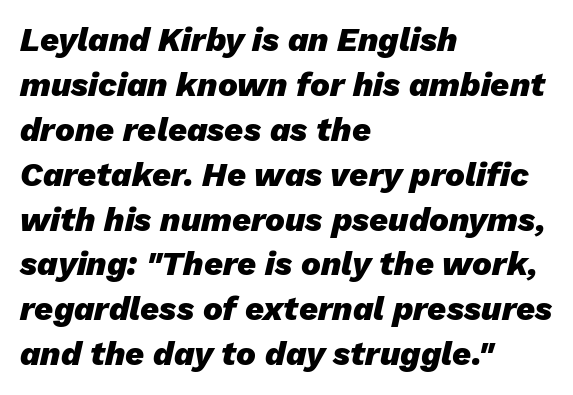
{"italic": "yes", "lean": "right", "slant_degrees": 13, "bold": "yes", "weight": "heavy", "width": "normal", "stroke_contrast": "low", "x_height": "medium", "monospaced": "no", "underline": "no", "align": "left", "line_spacing": "normal", "line_spacing_ratio": 1.36, "letter_spacing": "normal", "letter_spacing_em": 0.0, "glyph_px": 33}
